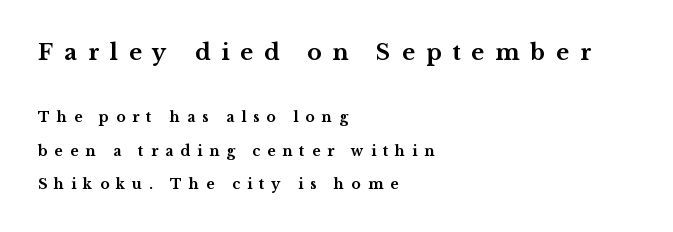
{"italic": "no", "bold": "yes", "underline": "no", "align": "left", "line_spacing": "loose", "line_spacing_ratio": 2.39, "letter_spacing": "wide", "letter_spacing_em": 0.5, "larger_block": "first", "size_ratio": 1.57, "glyph_px": 22}
